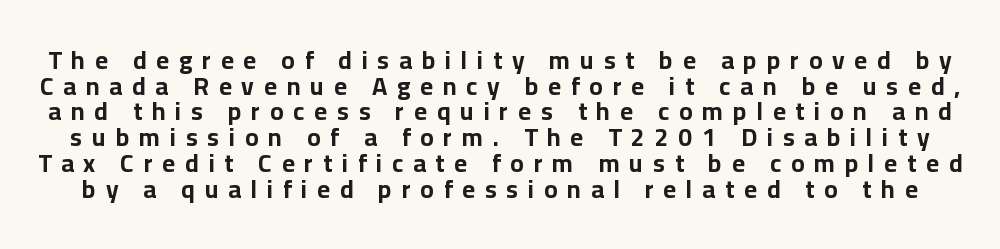
The rendering inserts visible extra space after every character. This is heavy type, rendered in bold. The string is rendered with underlining switched off. Posture: vertical. How would I describe the line gaps? Narrow and economical.
